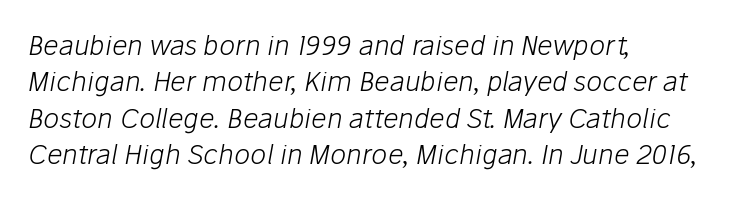
The rendering keeps characters at their native spacing. Heaviness? Minimal to ordinary, like unemphasized prose. Students, observe: this is what conventionally led text looks like. There's an unmistakable incline to the writing here. Horizontally, the lines are justified to the leading edge only. Has an underline been added? It has not.
